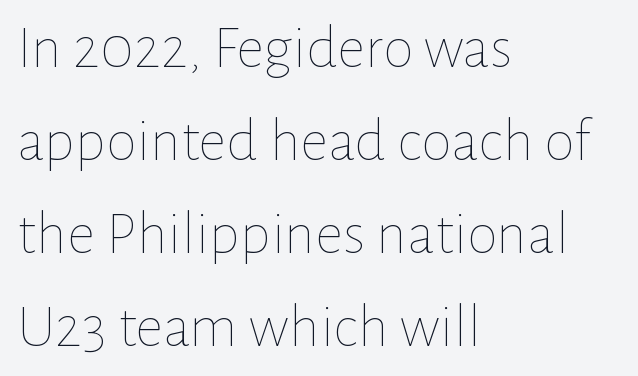
Casual observation: everything's shoved over to the left. Quick note: not italic, upright. Stroke mass is kept to a normal reading level or below. Do the characters align in a grid? No, the font is proportional. Default kerning and tracking; the words read as compact shapes. Summary of vertical rhythm: regular, with standard interline spacing.
